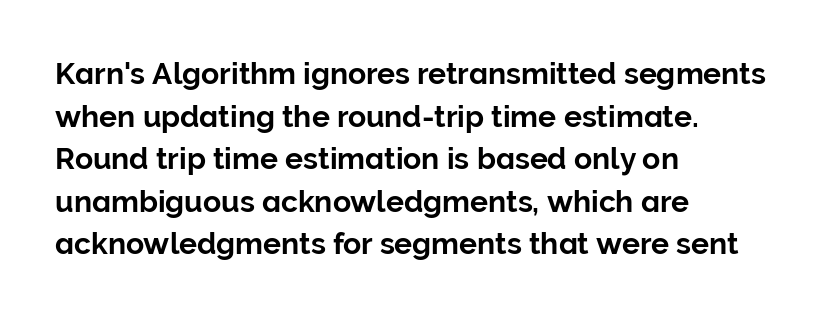
The image shows 30 px sans-serif type, upright; set left-aligned, normal line spacing (1.42x), normal letter spacing, not underlined; low stroke contrast and a medium x-height.
